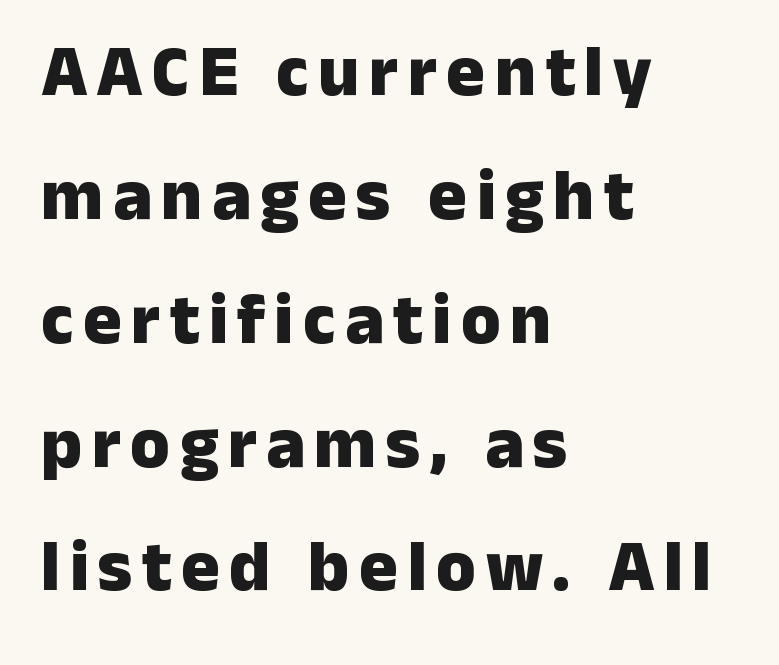
{"serif": "no", "italic": "no", "bold": "yes", "weight": "heavy", "width": "normal", "stroke_contrast": "low", "x_height": "medium", "monospaced": "no", "underline": "no", "align": "left", "line_spacing_ratio": 1.72, "glyph_px": 72}
